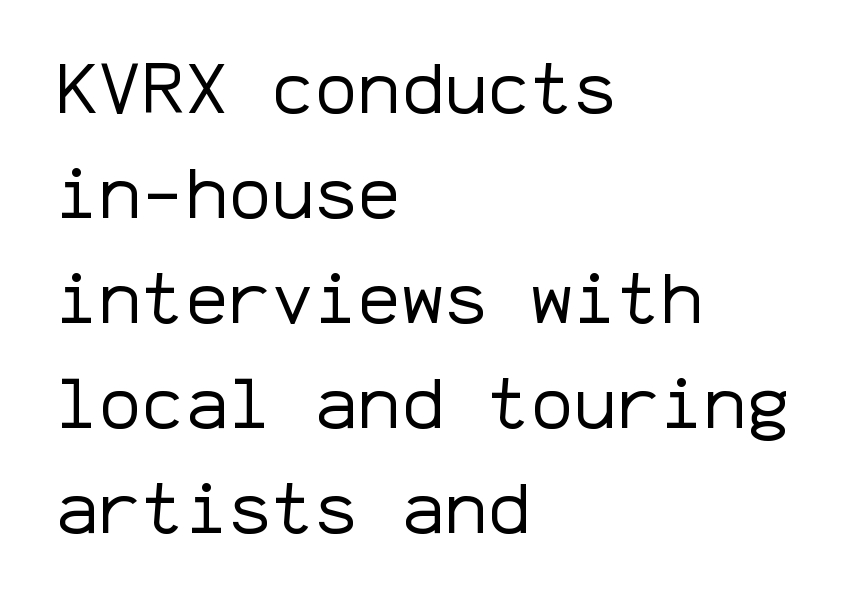
Q: Is the text bold? A: No.
Q: Is the text italic (slanted)? A: No, it is upright.
Q: Is the typeface a serif or a sans-serif typeface? A: Sans-serif.
Q: Is the text underlined? A: No.
Q: How is the paragraph aligned? A: Left-aligned.
Q: Is the spacing between letters normal or unusually wide? A: Normal.
Q: Is the spacing between lines tight, normal or loose? A: Normal.
Q: Width (condensed, normal, or wide)? A: Normal.
Q: Stroke contrast? A: Low.
Q: x-height? A: Medium.
Q: Monospaced? A: Yes.
